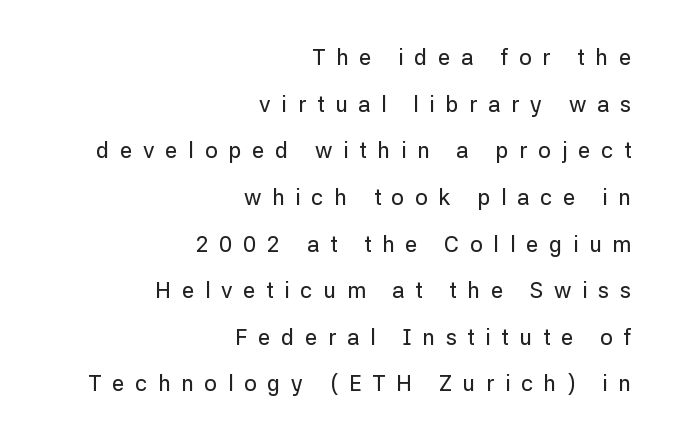
{"italic": "no", "underline": "no", "align": "right", "line_spacing": "loose", "line_spacing_ratio": 2.12, "letter_spacing": "wide", "letter_spacing_em": 0.49, "glyph_px": 22}
